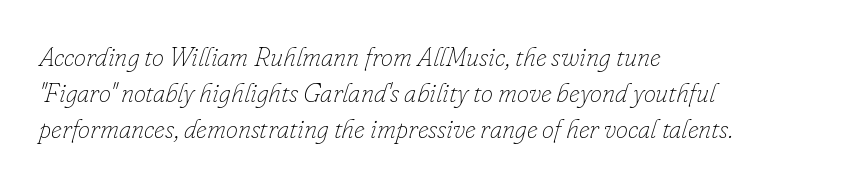
The image shows 27 px text type, italic (leaning right); set left-aligned, normal line spacing (1.34x), normal letter spacing, not underlined.
